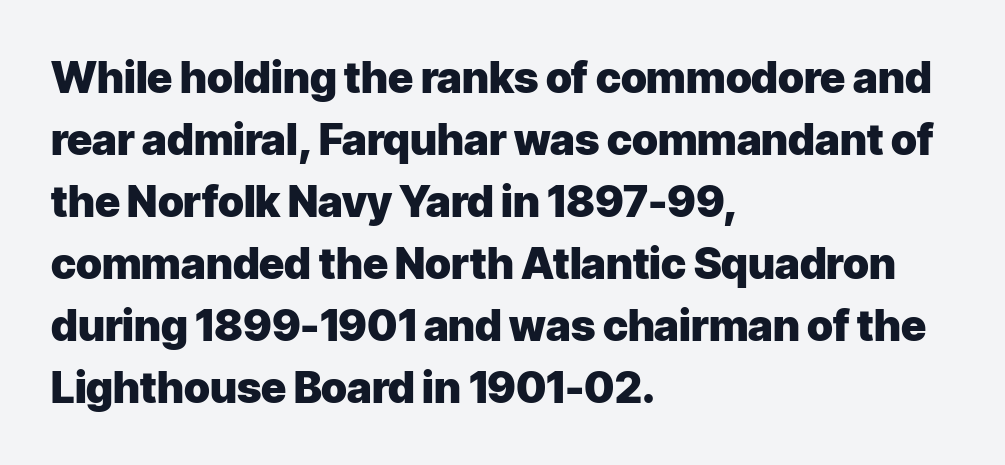
Q: Is the text bold? A: Yes.
Q: Is the text italic (slanted)? A: No, it is upright.
Q: Is the typeface a serif or a sans-serif typeface? A: Sans-serif.
Q: Is the text underlined? A: No.
Q: How is the paragraph aligned? A: Left-aligned.
Q: Is the spacing between letters normal or unusually wide? A: Normal.
Q: Is the spacing between lines tight, normal or loose? A: Normal.
Q: Width (condensed, normal, or wide)? A: Normal.
Q: Stroke contrast? A: Low.
Q: x-height? A: Medium.
Q: Monospaced? A: No.
